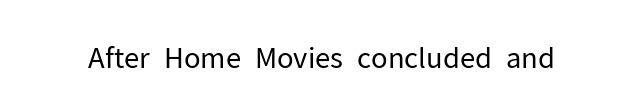
{"serif": "no", "italic": "no", "bold": "no", "weight": "regular", "width": "normal", "stroke_contrast": "low", "x_height": "medium", "monospaced": "no", "underline": "no", "letter_spacing": "normal", "letter_spacing_em": 0.0, "glyph_px": 28}
